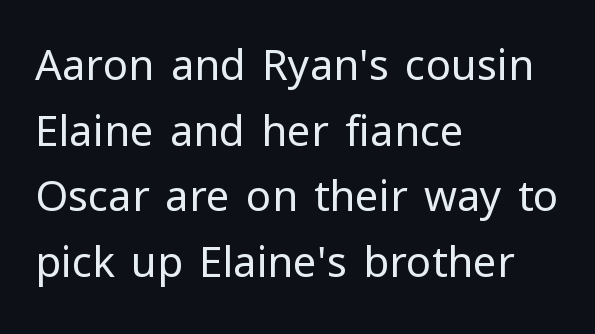
{"serif": "no", "italic": "no", "bold": "no", "weight": "regular", "width": "normal", "stroke_contrast": "low", "x_height": "medium", "monospaced": "no", "underline": "no", "align": "left", "line_spacing": "normal", "line_spacing_ratio": 1.56, "letter_spacing": "normal", "letter_spacing_em": 0.0, "glyph_px": 42}
